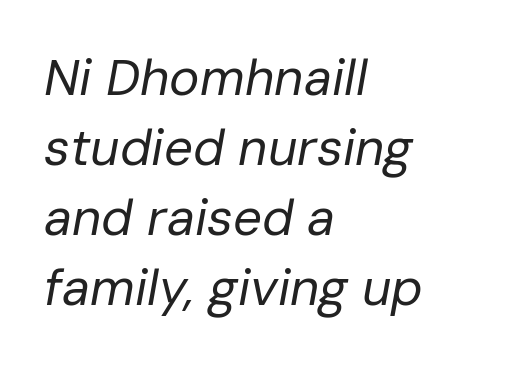
The space between consecutive lines is moderate. The font sits on the lighter half of the weight spectrum, regular included. The letters advance in unequal steps, a hallmark of proportional type. You can tell it's italic because the verticals aren't actually vertical.
